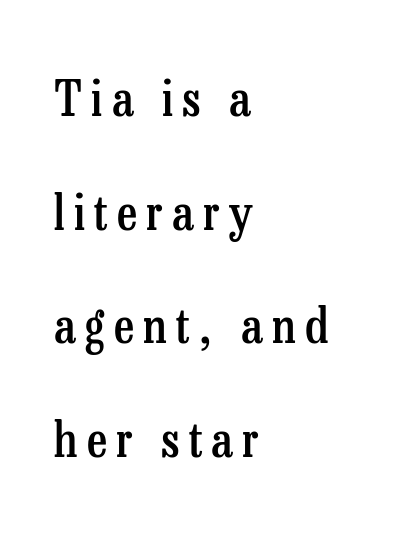
{"serif": "yes", "italic": "no", "bold": "semi", "weight": "semibold", "width": "condensed", "stroke_contrast": "low", "x_height": "medium", "monospaced": "no", "underline": "no", "align": "left", "line_spacing": "loose", "line_spacing_ratio": 2.32, "glyph_px": 49}
